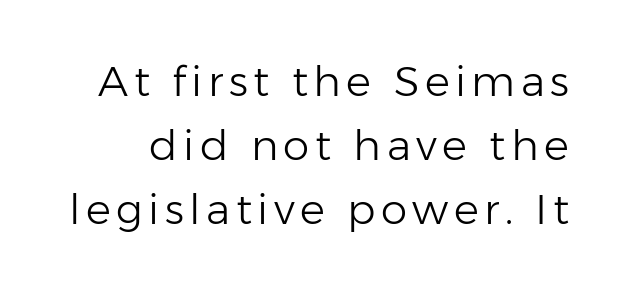
{"serif": "no", "italic": "no", "bold": "no", "weight": "light", "width": "normal", "stroke_contrast": "low", "x_height": "medium", "monospaced": "no", "underline": "no", "line_spacing": "normal", "line_spacing_ratio": 1.52, "glyph_px": 42}
